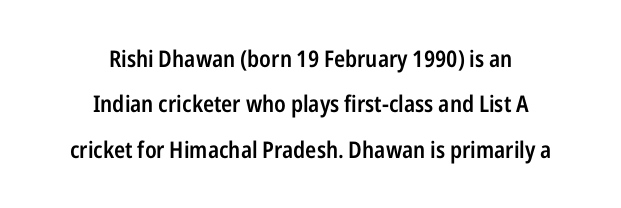
{"italic": "no", "bold": "semi", "underline": "no", "align": "center", "line_spacing": "loose", "line_spacing_ratio": 1.97, "letter_spacing": "normal", "letter_spacing_em": 0.0, "glyph_px": 23}
